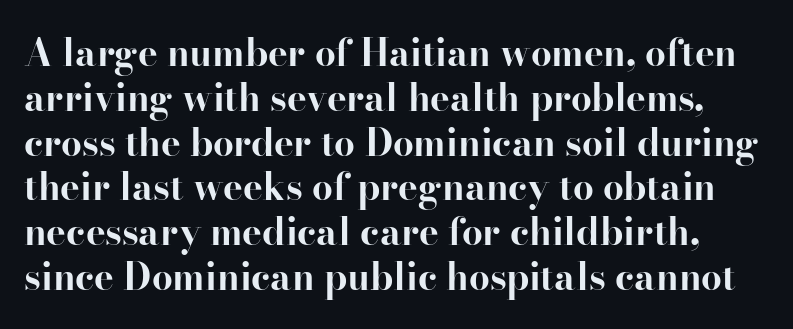
{"serif": "yes", "italic": "no", "bold": "yes", "weight": "bold", "width": "normal", "stroke_contrast": "high", "x_height": "small", "monospaced": "no", "underline": "no", "line_spacing_ratio": 1.21, "letter_spacing": "normal", "letter_spacing_em": 0.0, "glyph_px": 37}
